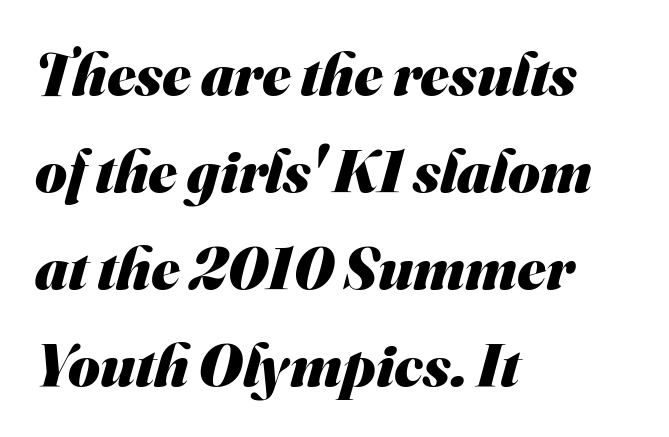
Is there much room between lines? A standard amount, neither cramped nor airy. The designer went with a sans here, leaving each stem footless. Compared with typical body copy, the letter spacing here is the same. A clean baseline with only descenders dipping below it. The ragged edge is on the right, which tells us the setting is flush left. Character widths vary here, with narrow letters taking less room than wide ones.
